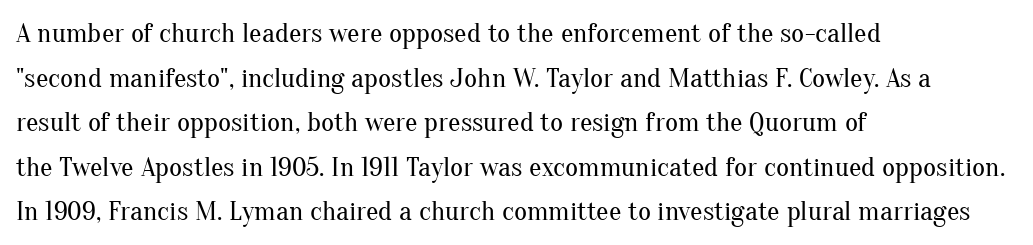
{"serif": "yes", "italic": "no", "bold": "no", "weight": "regular", "width": "normal", "stroke_contrast": "medium", "x_height": "small", "monospaced": "no", "underline": "no", "align": "left", "line_spacing": "normal", "line_spacing_ratio": 1.59, "letter_spacing": "normal", "letter_spacing_em": 0.0, "glyph_px": 28}
